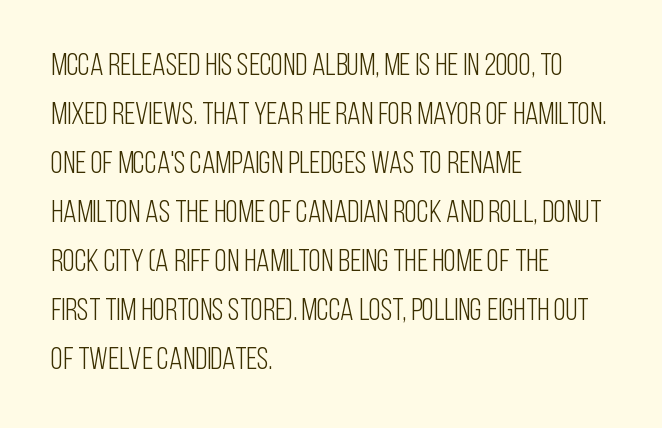
The image shows 31 px light, condensed sans-serif type, upright; set left-aligned, normal line spacing (1.58x), normal letter spacing, not underlined; low stroke contrast and a large x-height.
